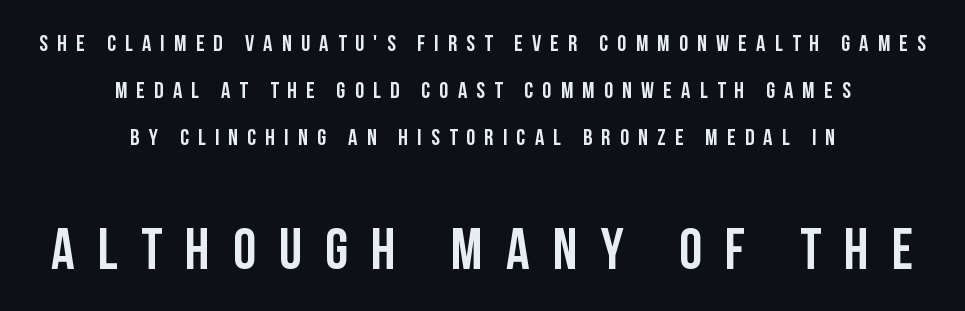
Students, observe: this is what heavily led, spacious text looks like. The font is running at its bold setting. The text was rendered using a sans face with plain stroke endings. These two chunks differ in scale, with the bottom chunk taking the larger measure.
